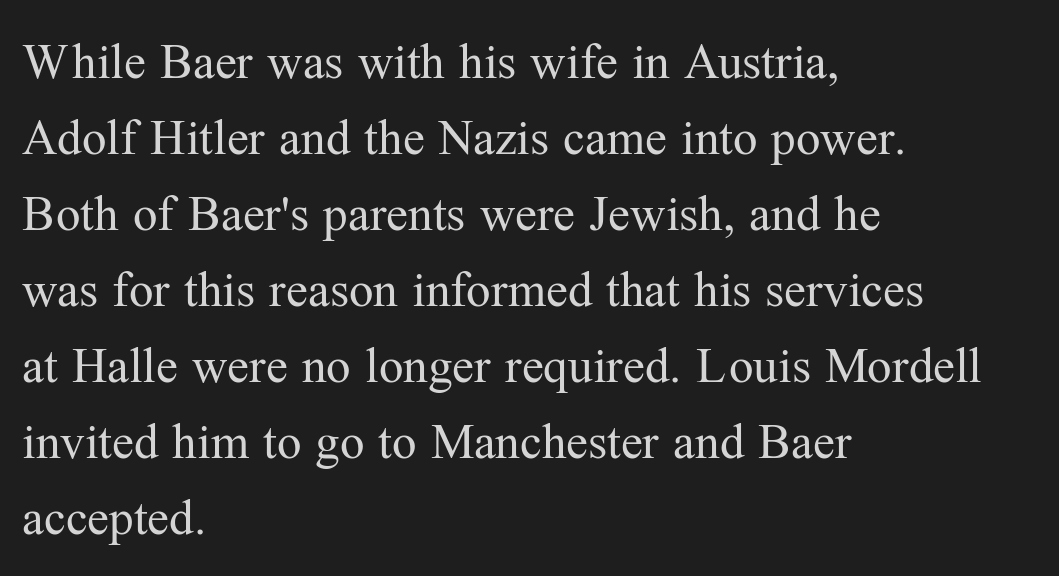
Ordinary non-slanted type is in use. Lines of text with bare space underneath. The type family on display is of the serif kind. Reading down the block, your eye returns to a fixed left position each line.
